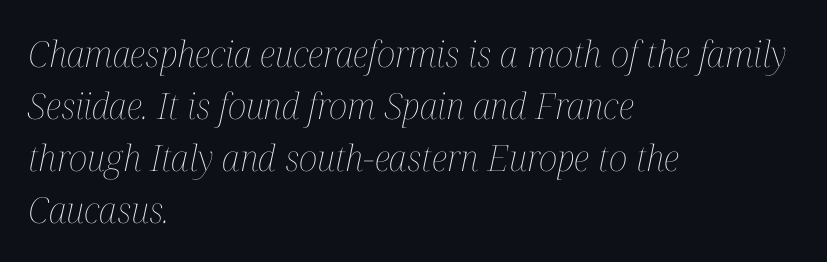
Yep, that's italic — everything's leaning. Left-aligned paragraph, ragged on the right. Regular leading. The gap between lines stays unmarked. This sample uses plain, unmodified letter spacing. These lines are rendered in a variable-pitch font.
